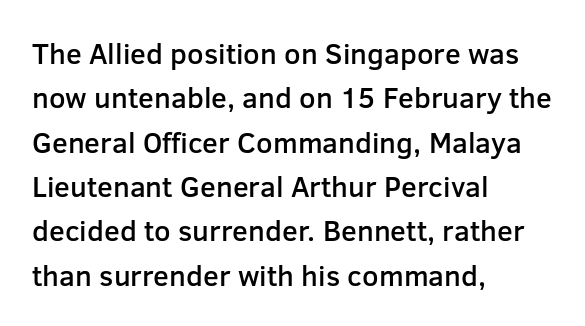
Every stem runs plumb, perpendicular to the baseline. The line-height multiplier appears to be the usual default. A typesetter would call this proportional, since set widths differ per character. Which margin do the lines hug? The left one — the right edge is uneven. The sample has been set in demibold, a notch under bold.
